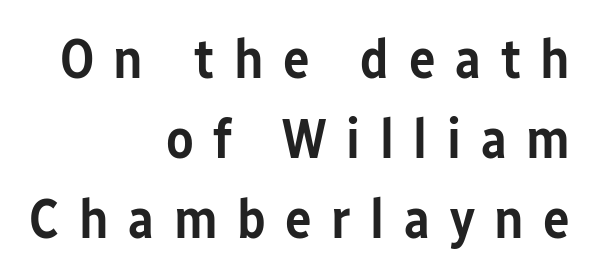
Q: Is the text bold? A: Semi-bold.
Q: Is the text italic (slanted)? A: No, it is upright.
Q: Is the typeface a serif or a sans-serif typeface? A: Sans-serif.
Q: Is the text underlined? A: No.
Q: How is the paragraph aligned? A: Right-aligned.
Q: Is the spacing between letters normal or unusually wide? A: Unusually wide.
Q: Is the spacing between lines tight, normal or loose? A: Normal.
Q: Width (condensed, normal, or wide)? A: Condensed.
Q: Stroke contrast? A: Low.
Q: x-height? A: Medium.
Q: Monospaced? A: No.
